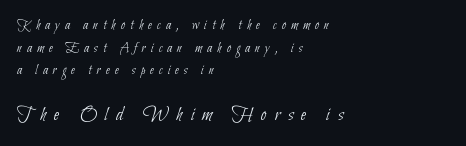
The image shows 21 px text type; set left-aligned, normal line spacing (1.62x), unusually wide letter spacing (+0.38 em), not underlined; the second (bottom) block is 1.5x larger.
